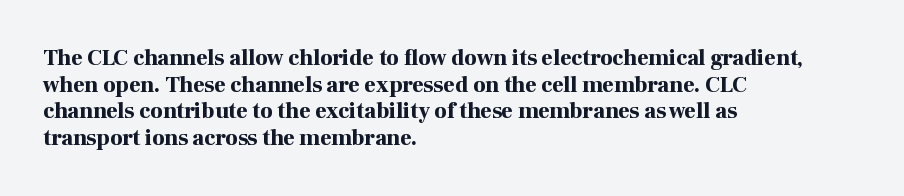
{"italic": "no", "bold": "yes", "underline": "no", "align": "left", "line_spacing_ratio": 1.21, "letter_spacing": "normal", "letter_spacing_em": 0.0, "glyph_px": 22}
